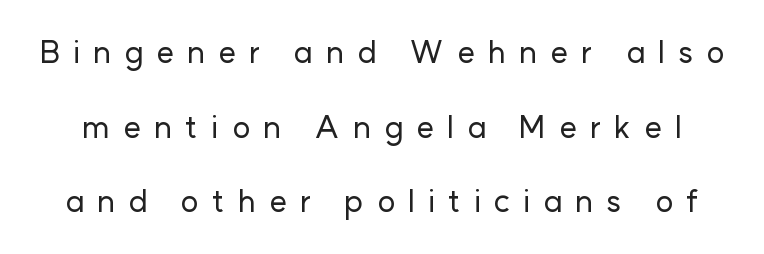
Tracking value appears strongly positive — letters spread wide. The passage shown is typeset with a sans-serif family. Summary of vertical rhythm: relaxed, with wide interline spacing. Nope, not italic — everything's standing straight.
